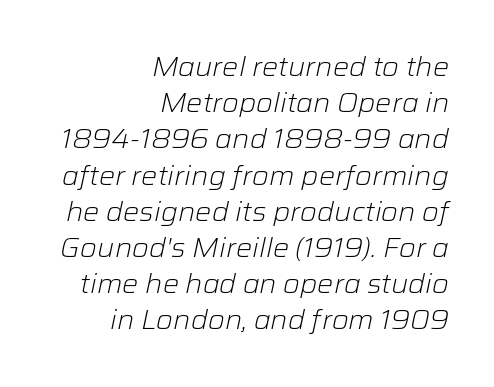
A light-to-regular cut is what we see here. Each word holds together tightly as a unit, with standard inter-letter gaps. These lines were composed using italics. Where is the straight margin? On the right. This block has exactly the height ordinary leading produces.
